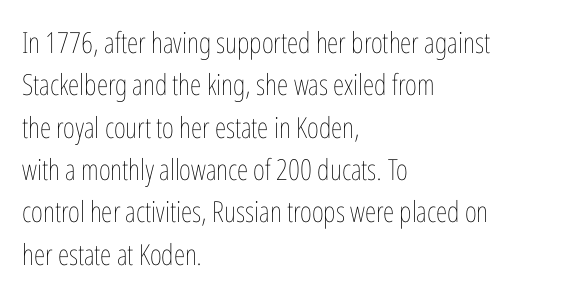
{"italic": "no", "bold": "no", "weight": "thin", "width": "condensed", "stroke_contrast": "low", "x_height": "medium", "monospaced": "no", "underline": "no", "align": "left", "line_spacing": "normal", "line_spacing_ratio": 1.46, "letter_spacing": "normal", "letter_spacing_em": 0.0, "glyph_px": 29}
